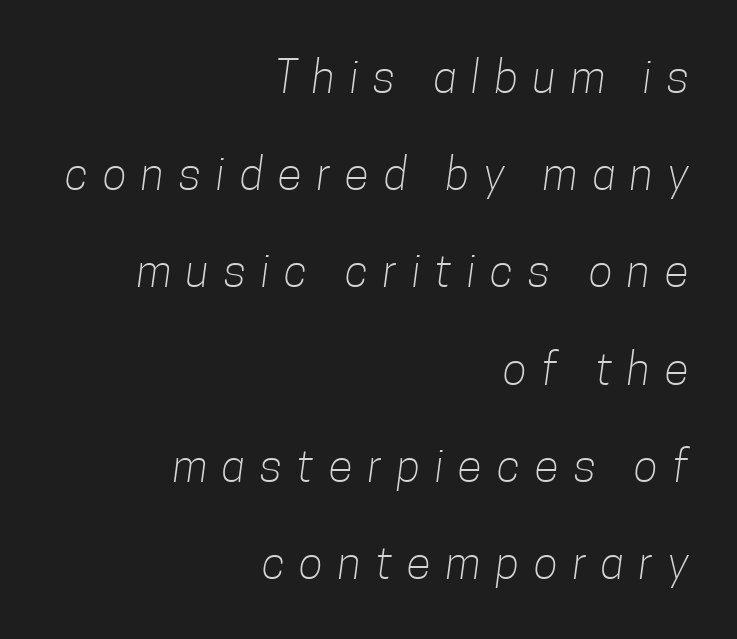
Rows of type keep a wide berth in the vertical direction. This rendering employs a face without finishing strokes, i.e., a sans-serif. Short and long lines alike share a common ending point at right. Type without underlining.
